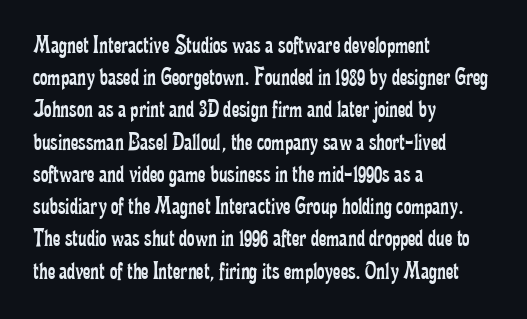
The image shows 26 px text type, upright; set left-aligned, line spacing 1.24x, normal letter spacing, not underlined.
